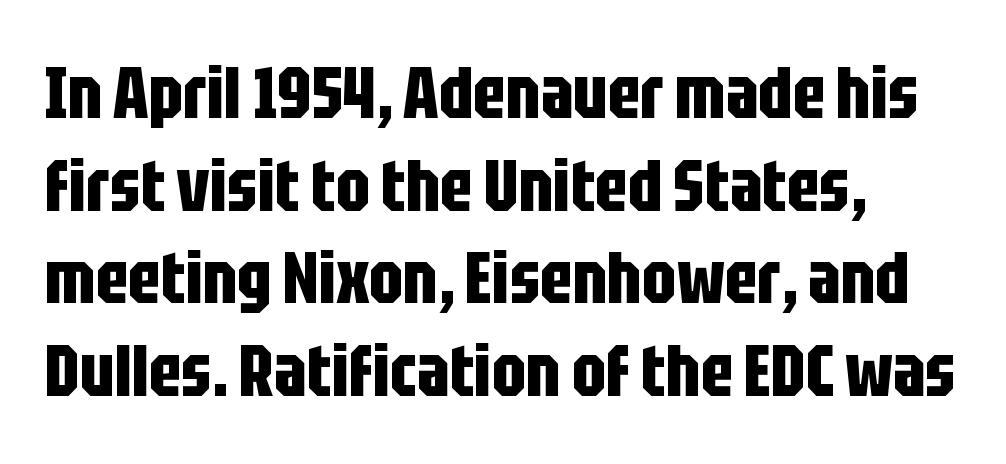
{"serif": "no", "italic": "no", "bold": "yes", "weight": "bold", "width": "condensed", "stroke_contrast": "low", "x_height": "large", "monospaced": "no", "underline": "no", "align": "left", "line_spacing": "normal", "line_spacing_ratio": 1.27, "letter_spacing": "normal", "letter_spacing_em": 0.0, "glyph_px": 73}
